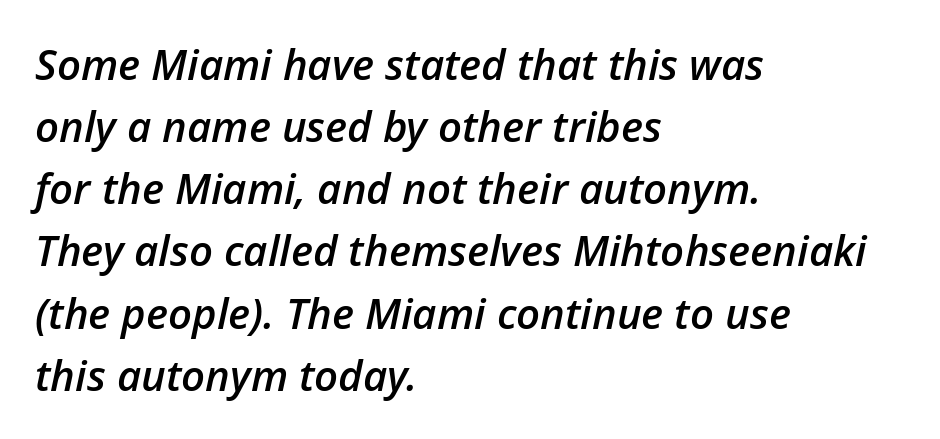
The image shows 42 px semibold type, italic (leaning right); set left-aligned, normal line spacing (1.48x), normal letter spacing, not underlined; low stroke contrast and a medium x-height.
